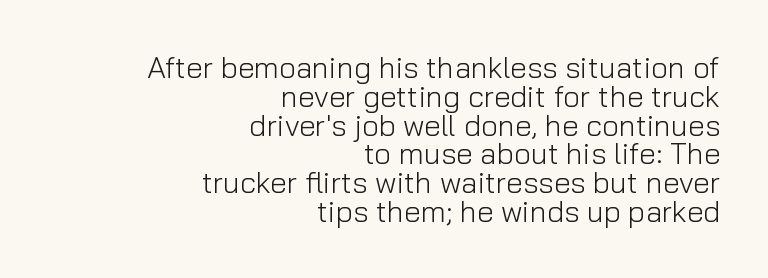
{"serif": "no", "italic": "no", "bold": "no", "weight": "light", "width": "normal", "stroke_contrast": "low", "x_height": "medium", "monospaced": "no", "underline": "no", "align": "right", "line_spacing": "tight", "line_spacing_ratio": 0.96, "letter_spacing": "normal", "letter_spacing_em": 0.0, "glyph_px": 30}
